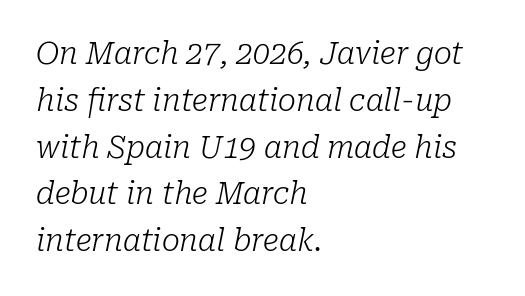
{"serif": "yes", "italic": "yes", "lean": "right", "slant_degrees": 10, "bold": "no", "weight": "light", "width": "normal", "stroke_contrast": "low", "x_height": "medium", "monospaced": "no", "underline": "no", "align": "left", "line_spacing": "normal", "line_spacing_ratio": 1.56, "letter_spacing": "normal", "letter_spacing_em": 0.0, "glyph_px": 30}
